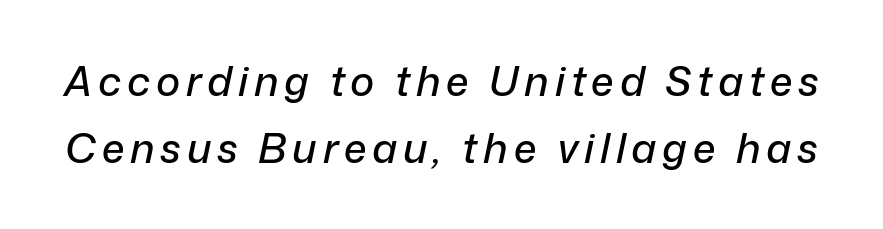
In terms of posture, this sample is oblique. Vertically, the passage feels balanced, rows spaced as you'd expect. Plain, unruled lines of type. The passage shown is typed in a proportional face where columns would drift.
